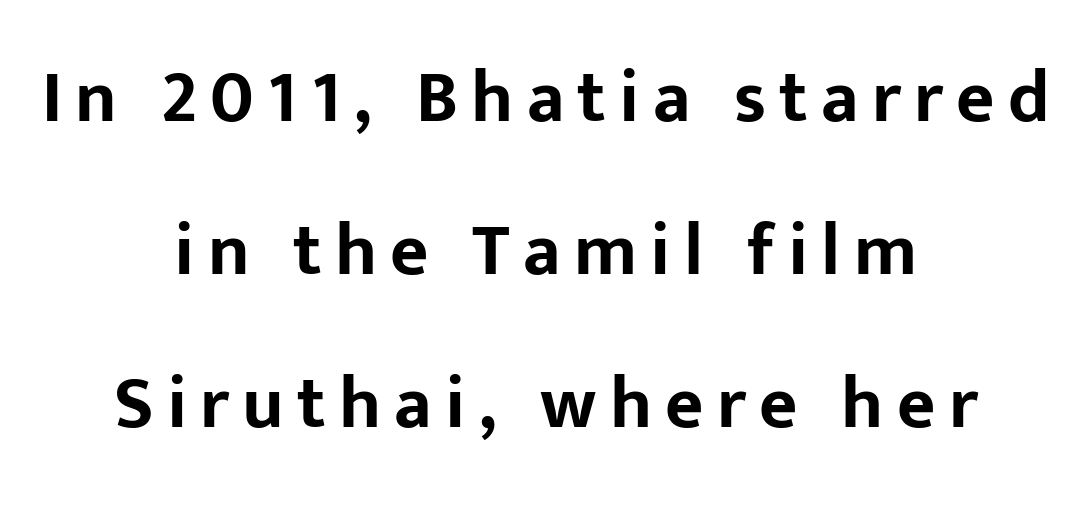
Q: Is the text bold? A: Yes.
Q: Is the text italic (slanted)? A: No, it is upright.
Q: Is the typeface a serif or a sans-serif typeface? A: Sans-serif.
Q: Is the text underlined? A: No.
Q: How is the paragraph aligned? A: Centered.
Q: Is the spacing between lines tight, normal or loose? A: Loose.
Q: Width (condensed, normal, or wide)? A: Normal.
Q: Stroke contrast? A: Low.
Q: x-height? A: Medium.
Q: Monospaced? A: No.
